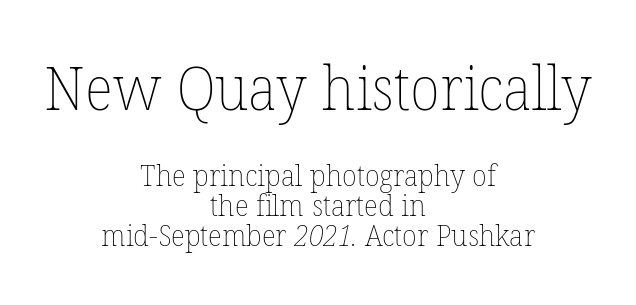
Q: Is the text bold? A: No.
Q: Is the text underlined? A: No.
Q: How is the paragraph aligned? A: Centered.
Q: Is the spacing between letters normal or unusually wide? A: Normal.
Q: Is the spacing between lines tight, normal or loose? A: Tight.
Q: Which block of text is set in a larger size, the first (top) or the second (bottom)? A: The first (top) one.
Q: Width (condensed, normal, or wide)? A: Normal.
Q: Stroke contrast? A: Low.
Q: x-height? A: Medium.
Q: Monospaced? A: No.
